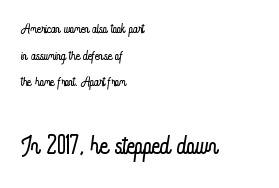
{"bold": "no", "weight": "light", "width": "condensed", "stroke_contrast": "low", "x_height": "small", "monospaced": "no", "underline": "no", "align": "left", "line_spacing": "normal", "line_spacing_ratio": 1.48, "letter_spacing": "normal", "letter_spacing_em": 0.0, "larger_block": "second", "size_ratio": 2.0, "glyph_px": 36}
